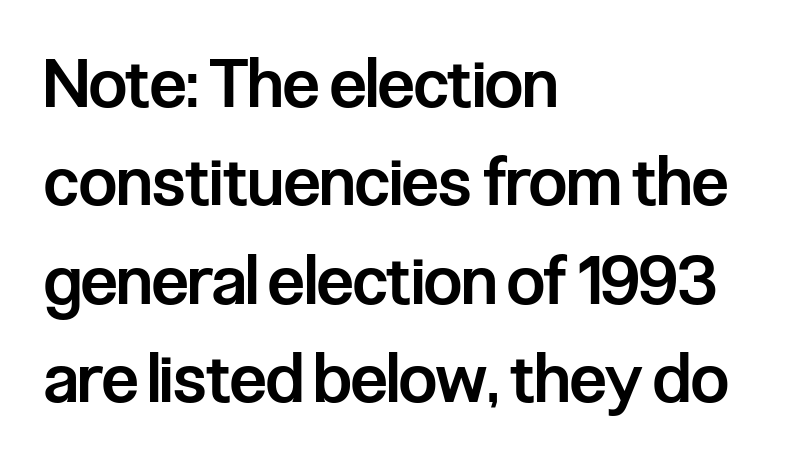
The image shows 67 px semibold, condensed sans-serif type, upright; set left-aligned, normal line spacing (1.47x), normal letter spacing, not underlined; low stroke contrast and a medium x-height.
